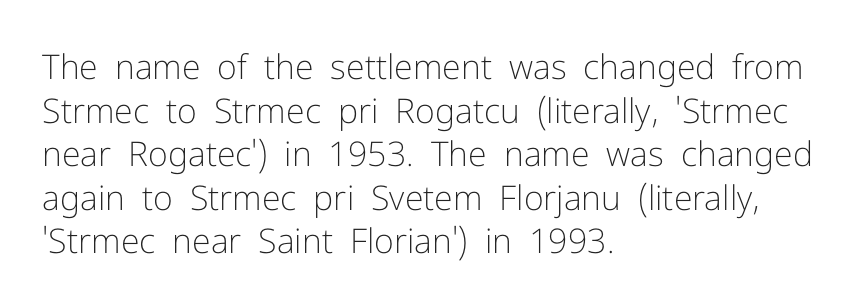
{"serif": "no", "italic": "no", "bold": "no", "weight": "light", "width": "normal", "stroke_contrast": "low", "x_height": "medium", "monospaced": "no", "underline": "no", "align": "left", "line_spacing": "normal", "line_spacing_ratio": 1.28, "letter_spacing": "normal", "letter_spacing_em": 0.0, "glyph_px": 34}
